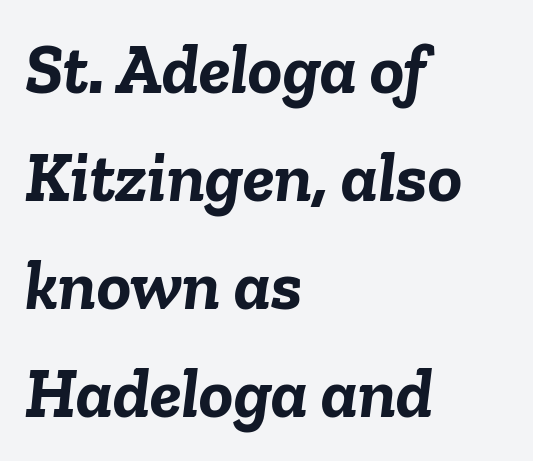
Q: Is the text bold? A: Yes.
Q: Is the text italic (slanted)? A: Yes, it leans right by about 6 degrees.
Q: Is the text underlined? A: No.
Q: How is the paragraph aligned? A: Left-aligned.
Q: Is the spacing between letters normal or unusually wide? A: Normal.
Q: Is the spacing between lines tight, normal or loose? A: Normal.
Q: Width (condensed, normal, or wide)? A: Normal.
Q: Stroke contrast? A: Low.
Q: x-height? A: Medium.
Q: Monospaced? A: No.
